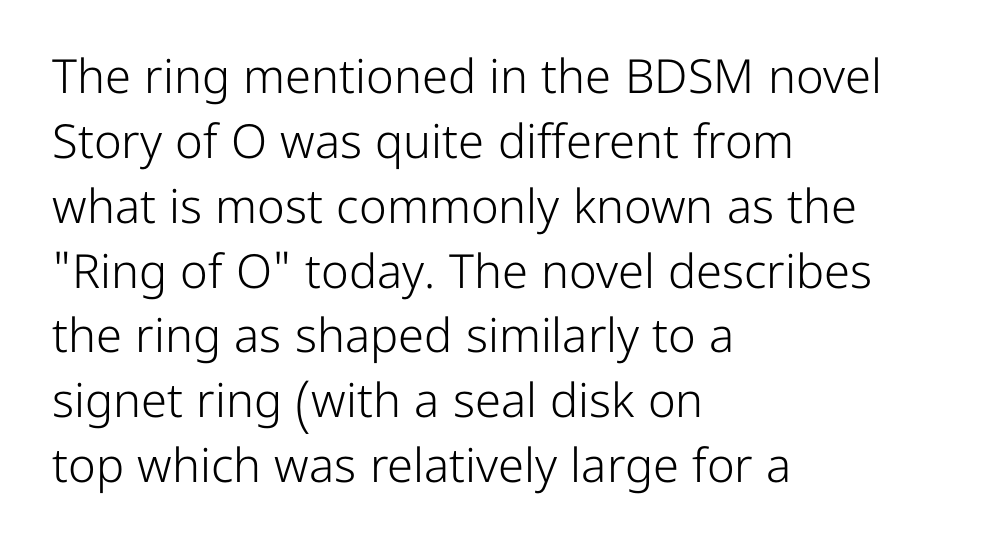
Q: Is the text bold? A: No.
Q: Is the text italic (slanted)? A: No, it is upright.
Q: Is the typeface a serif or a sans-serif typeface? A: Sans-serif.
Q: Is the text underlined? A: No.
Q: How is the paragraph aligned? A: Left-aligned.
Q: Is the spacing between letters normal or unusually wide? A: Normal.
Q: Is the spacing between lines tight, normal or loose? A: Normal.
Q: Width (condensed, normal, or wide)? A: Normal.
Q: Stroke contrast? A: Low.
Q: x-height? A: Medium.
Q: Monospaced? A: No.
